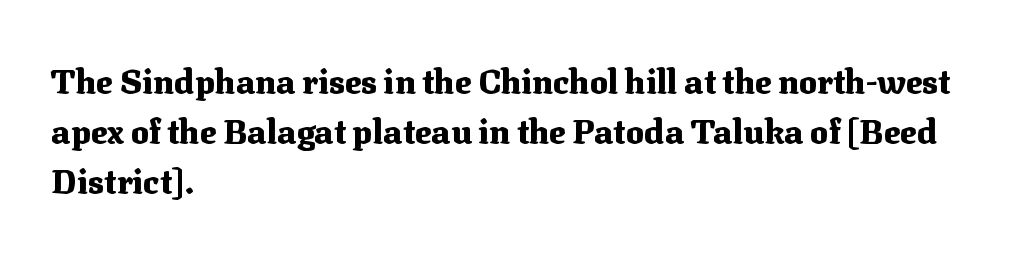
The image shows 34 px heavy serif type, upright; set left-aligned, normal line spacing (1.47x), normal letter spacing, not underlined; medium stroke contrast and a medium x-height.
